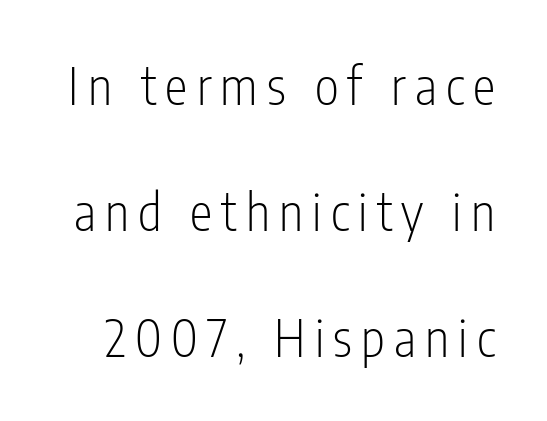
Q: Is the text bold? A: No.
Q: Is the text italic (slanted)? A: No, it is upright.
Q: Is the typeface a serif or a sans-serif typeface? A: Sans-serif.
Q: Is the text underlined? A: No.
Q: Is the spacing between lines tight, normal or loose? A: Loose.
Q: Width (condensed, normal, or wide)? A: Condensed.
Q: Stroke contrast? A: Low.
Q: x-height? A: Medium.
Q: Monospaced? A: No.
